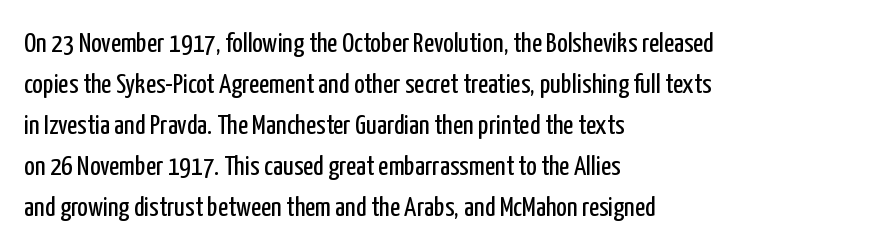
{"serif": "no", "italic": "no", "bold": "no", "weight": "regular", "width": "condensed", "stroke_contrast": "low", "x_height": "medium", "monospaced": "no", "underline": "no", "align": "left", "line_spacing": "normal", "line_spacing_ratio": 1.46, "letter_spacing": "normal", "letter_spacing_em": 0.0, "glyph_px": 28}
